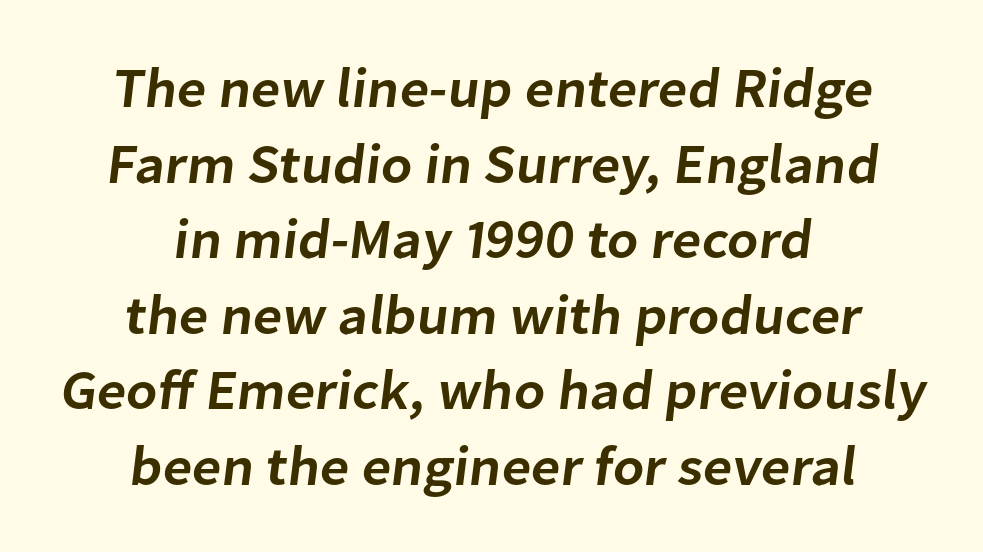
The image shows 56 px semibold sans-serif type; set centered, normal line spacing (1.35x), normal letter spacing, not underlined; low stroke contrast and a medium x-height.
